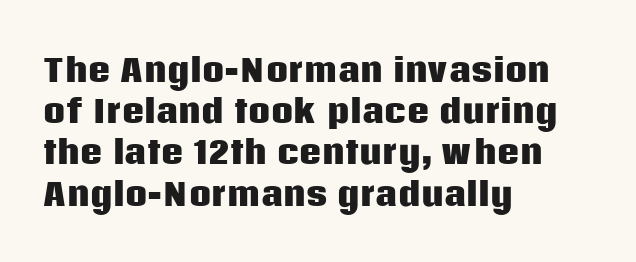
The image shows 31 px heavy sans-serif type, upright; set left-aligned, normal line spacing (1.33x), normal letter spacing, not underlined; low stroke contrast and a large x-height.
